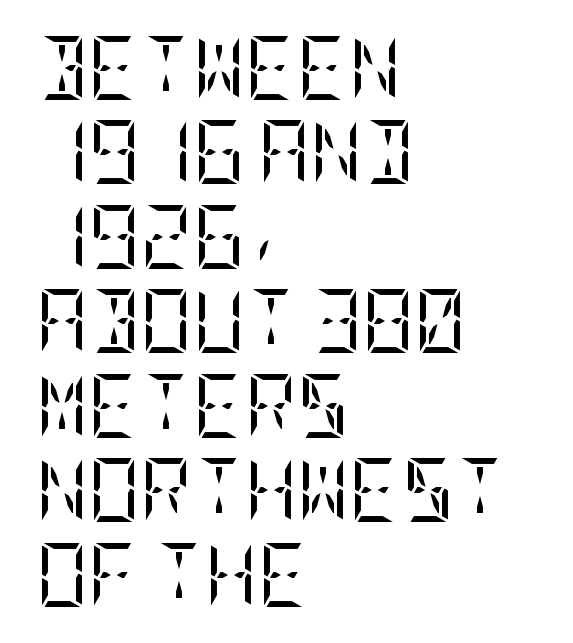
{"serif": "yes", "italic": "no", "bold": "no", "weight": "regular", "width": "condensed", "stroke_contrast": "low", "x_height": "large", "underline": "no", "align": "left", "line_spacing": "normal", "line_spacing_ratio": 1.32, "letter_spacing": "normal", "letter_spacing_em": 0.0, "glyph_px": 64}
